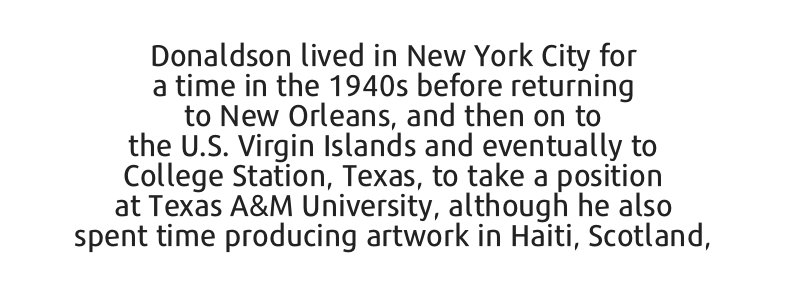
{"serif": "no", "italic": "no", "width": "normal", "stroke_contrast": "low", "x_height": "medium", "monospaced": "no", "underline": "no", "align": "center", "line_spacing": "tight", "line_spacing_ratio": 1.0, "letter_spacing": "normal", "letter_spacing_em": 0.0, "glyph_px": 30}
